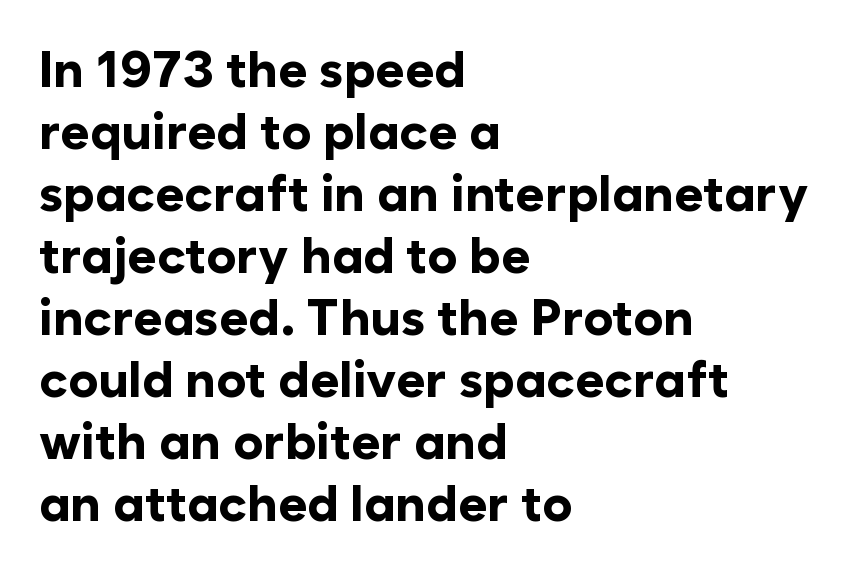
{"serif": "no", "italic": "no", "bold": "yes", "weight": "bold", "width": "normal", "stroke_contrast": "low", "x_height": "medium", "monospaced": "no", "underline": "no", "align": "left", "line_spacing_ratio": 1.24, "letter_spacing": "normal", "letter_spacing_em": 0.0, "glyph_px": 50}
